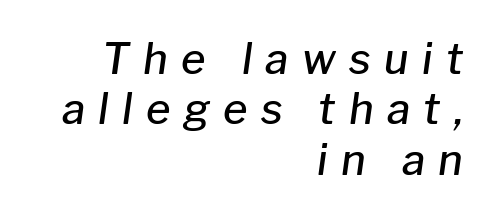
Q: Is the text bold? A: Semi-bold.
Q: Is the text italic (slanted)? A: Yes, it leans right by about 8 degrees.
Q: Is the text underlined? A: No.
Q: How is the paragraph aligned? A: Right-aligned.
Q: Is the spacing between letters normal or unusually wide? A: Unusually wide.
Q: Width (condensed, normal, or wide)? A: Normal.
Q: Stroke contrast? A: Low.
Q: x-height? A: Medium.
Q: Monospaced? A: No.
